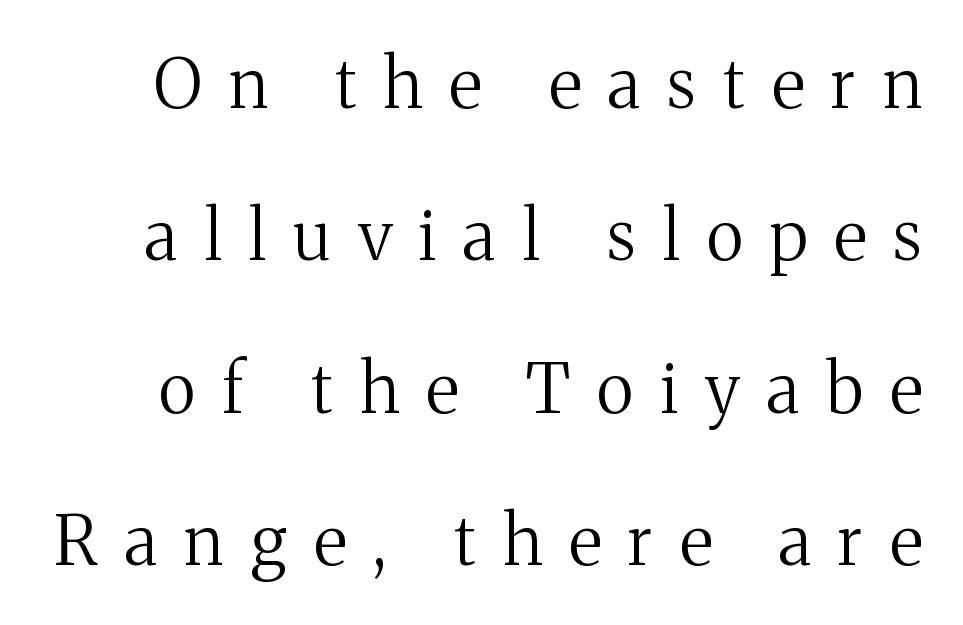
{"serif": "yes", "italic": "no", "bold": "no", "weight": "regular", "width": "normal", "stroke_contrast": "medium", "x_height": "medium", "monospaced": "no", "underline": "no", "line_spacing": "loose", "line_spacing_ratio": 2.24, "letter_spacing": "wide", "letter_spacing_em": 0.4, "glyph_px": 68}
